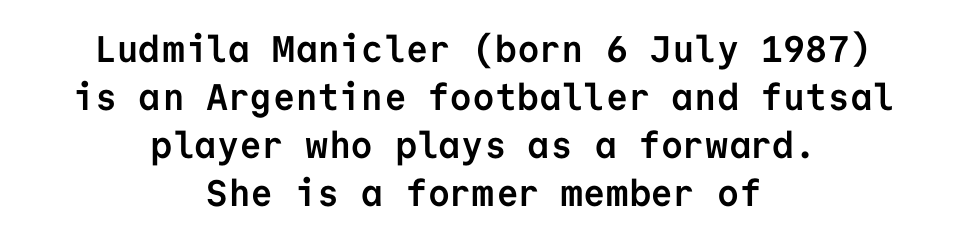
Q: Is the text bold? A: Yes.
Q: Is the text italic (slanted)? A: No, it is upright.
Q: Is the typeface a serif or a sans-serif typeface? A: Sans-serif.
Q: Is the text underlined? A: No.
Q: How is the paragraph aligned? A: Centered.
Q: Is the spacing between letters normal or unusually wide? A: Normal.
Q: Is the spacing between lines tight, normal or loose? A: Normal.
Q: Width (condensed, normal, or wide)? A: Normal.
Q: Stroke contrast? A: Low.
Q: x-height? A: Medium.
Q: Monospaced? A: Yes.
